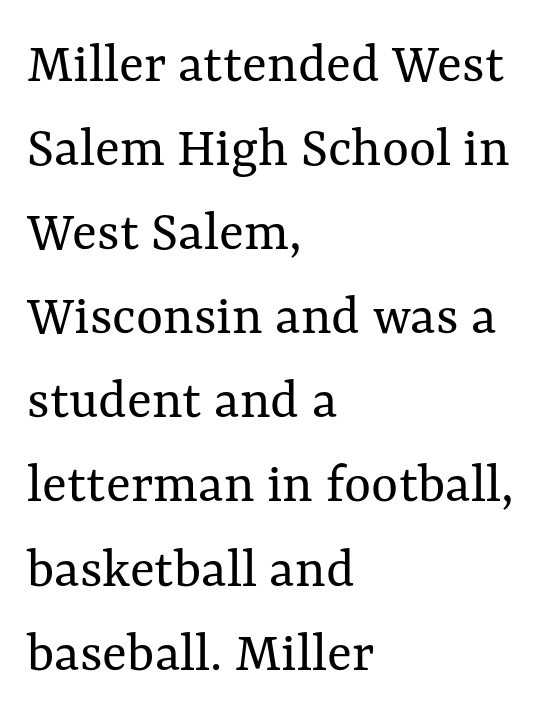
{"italic": "no", "bold": "no", "weight": "regular", "width": "normal", "stroke_contrast": "medium", "x_height": "medium", "monospaced": "no", "underline": "no", "align": "left", "line_spacing": "normal", "line_spacing_ratio": 1.45, "letter_spacing": "normal", "letter_spacing_em": 0.0, "glyph_px": 58}
